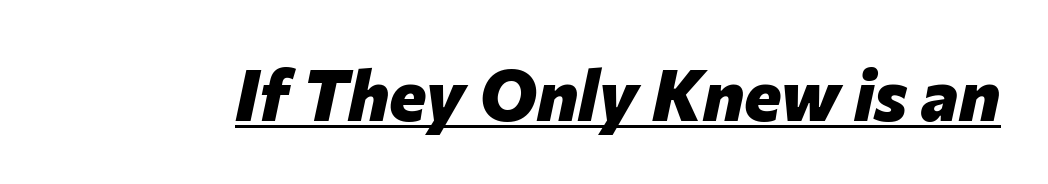
{"italic": "yes", "lean": "right", "slant_degrees": 12, "bold": "yes", "weight": "heavy", "width": "normal", "stroke_contrast": "low", "x_height": "medium", "monospaced": "no", "underline": "yes", "letter_spacing": "normal", "letter_spacing_em": 0.0, "glyph_px": 71}
